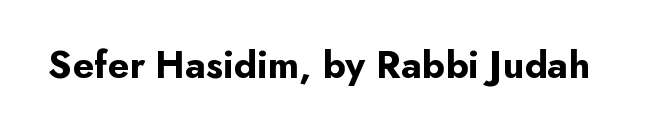
To sum up the face: it is a sans, with no serifs. Students, note that the glyphs here touch the page at normal intervals. Lines of text with bare space underneath. The letters stand straight up with perfectly vertical stems.
